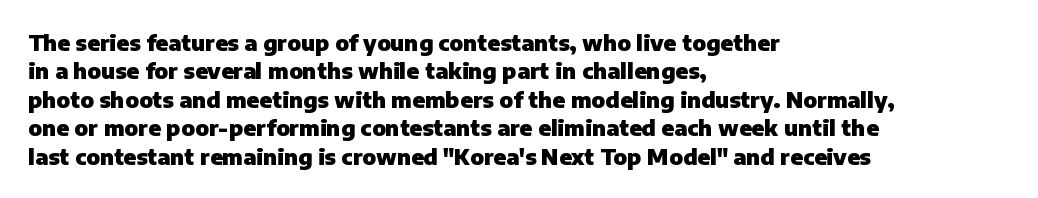
The image shows 22 px bold type, upright; set left-aligned, normal line spacing (1.29x), normal letter spacing, not underlined.
